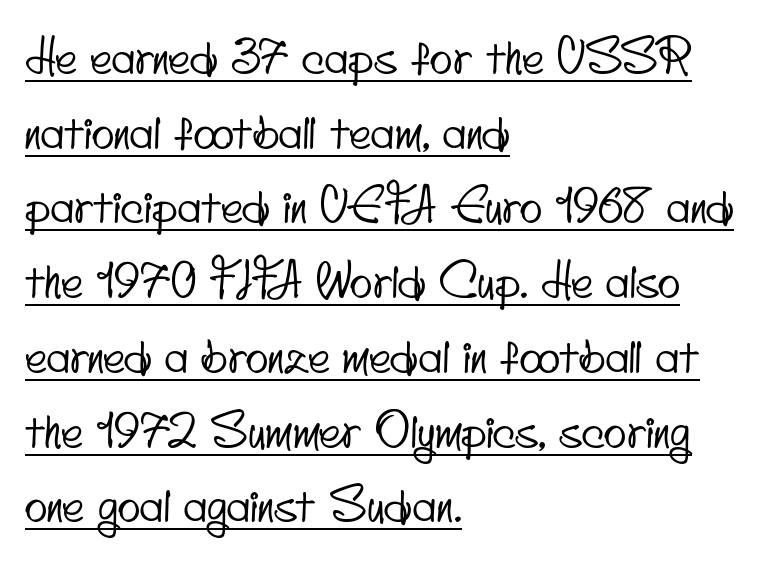
Inter-character spacing is left at the font's built-in metrics. This sample carries an underscore along the baseline area. Each letter keeps its own natural width here, so spacing adapts to shape. Every row of glyphs begins at an identical x-position on the left.
